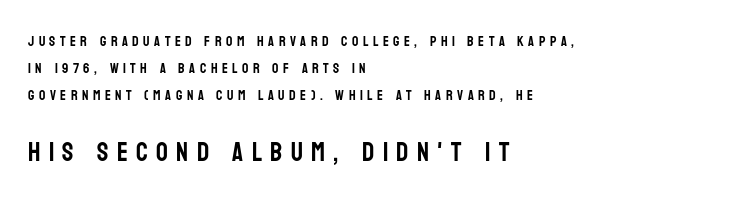
{"italic": "no", "underline": "no", "align": "left", "line_spacing": "loose", "line_spacing_ratio": 1.92, "letter_spacing": "wide", "letter_spacing_em": 0.32, "larger_block": "second", "size_ratio": 1.86, "glyph_px": 26}
